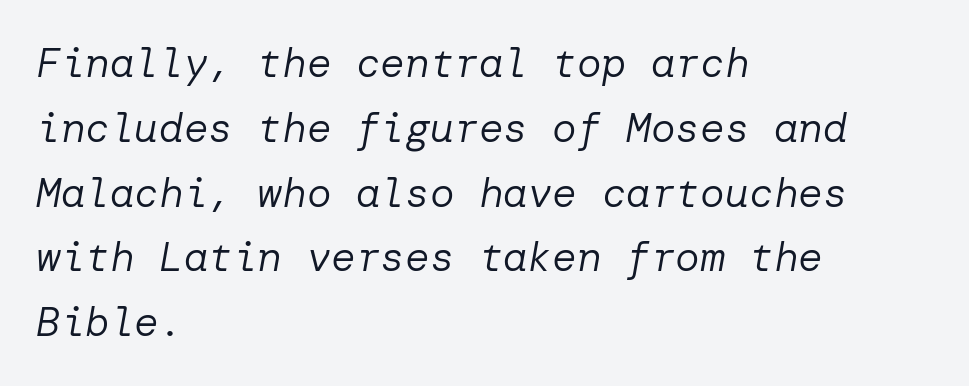
Here the glyphs are tracked normally, forming tight word shapes. Weight: in the light-to-regular range. Is the type slanted? Yes — the strokes lean at a clear angle. A bare baseline throughout the passage. The space between consecutive lines is moderate. This sample is left-justified, so line endings fall wherever the words run out.
